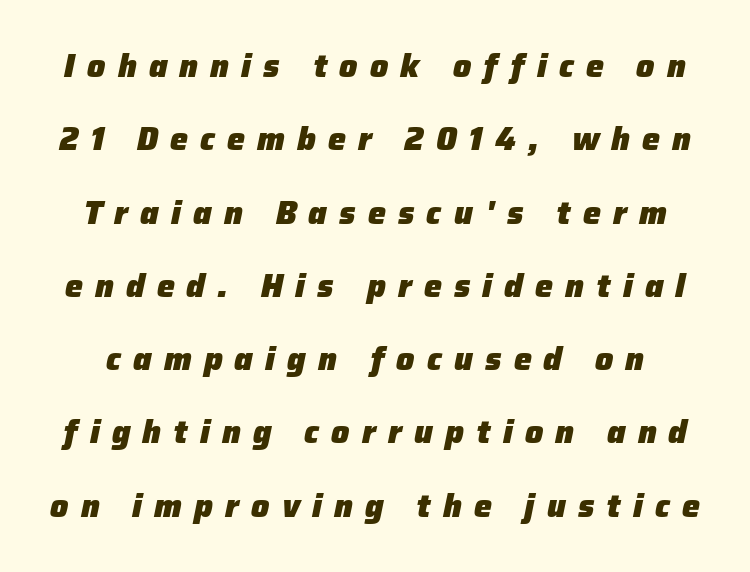
Underlining? Definitely not there. Stroke thickness is high; the sample reads as a true bold. A typesetter would call this heavily tracked-out type. Style check: oblique. Compared with typical paragraphs, the rows here are farther apart.
